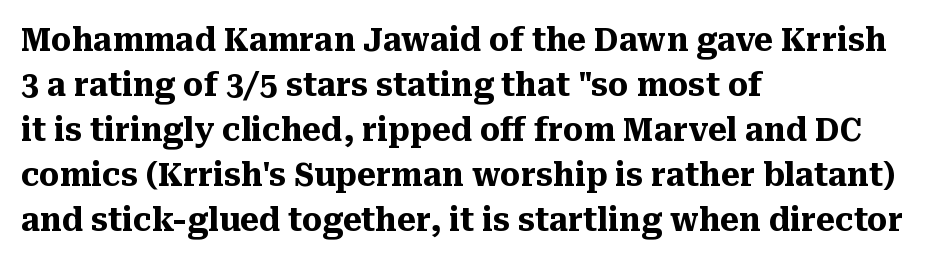
Q: Is the text bold? A: Yes.
Q: Is the text italic (slanted)? A: No, it is upright.
Q: Is the typeface a serif or a sans-serif typeface? A: Serif.
Q: Is the text underlined? A: No.
Q: How is the paragraph aligned? A: Left-aligned.
Q: Is the spacing between letters normal or unusually wide? A: Normal.
Q: Is the spacing between lines tight, normal or loose? A: Normal.
Q: Width (condensed, normal, or wide)? A: Normal.
Q: Stroke contrast? A: Medium.
Q: x-height? A: Medium.
Q: Monospaced? A: No.
